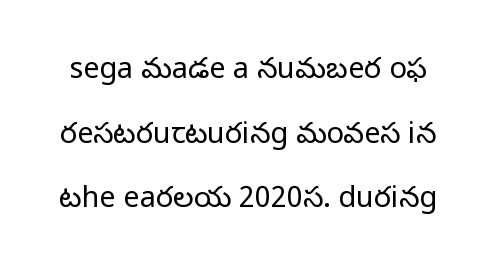
{"serif": "no", "italic": "no", "bold": "no", "weight": "regular", "width": "normal", "stroke_contrast": "low", "x_height": "medium", "monospaced": "no", "underline": "no", "line_spacing": "loose", "line_spacing_ratio": 2.23, "letter_spacing": "normal", "letter_spacing_em": 0.0, "glyph_px": 29}
